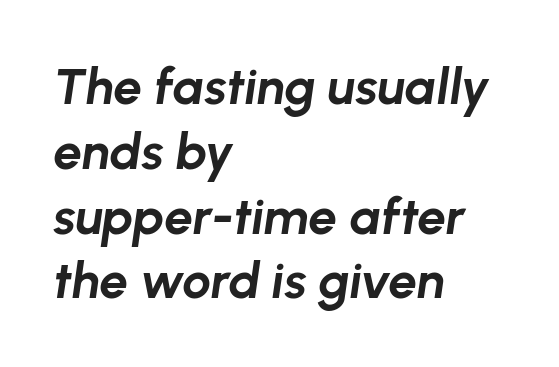
Q: Is the text bold? A: Yes.
Q: Is the text italic (slanted)? A: Yes, it leans right by about 8 degrees.
Q: Is the text underlined? A: No.
Q: How is the paragraph aligned? A: Left-aligned.
Q: Is the spacing between letters normal or unusually wide? A: Normal.
Q: Is the spacing between lines tight, normal or loose? A: Normal.
Q: Width (condensed, normal, or wide)? A: Normal.
Q: Stroke contrast? A: Low.
Q: x-height? A: Medium.
Q: Monospaced? A: No.
